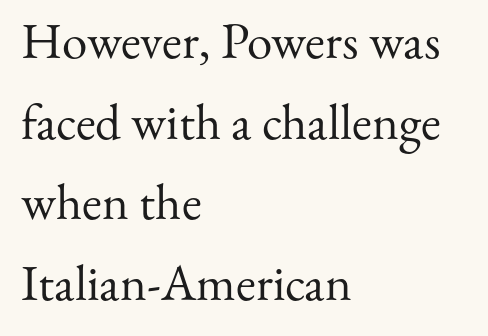
The image shows 51 px regular-weight serif type, upright; set left-aligned, normal line spacing (1.58x), normal letter spacing, not underlined; medium stroke contrast and a small x-height.
